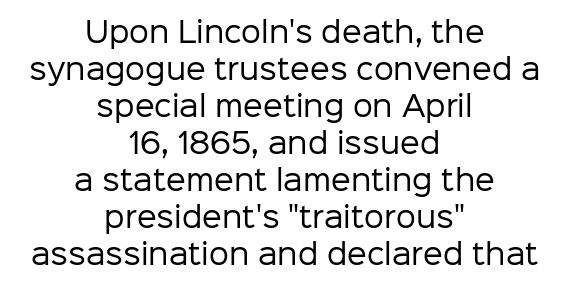
The image shows 28 px regular-weight sans-serif type, upright; set centered, normal line spacing (1.32x), normal letter spacing, not underlined; low stroke contrast and a medium x-height.
